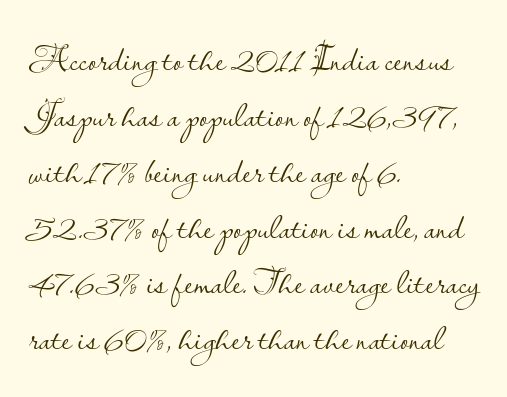
The image shows 38 px light sans-serif type; set left-aligned, normal line spacing (1.47x), normal letter spacing, not underlined; low stroke contrast and a small x-height.
